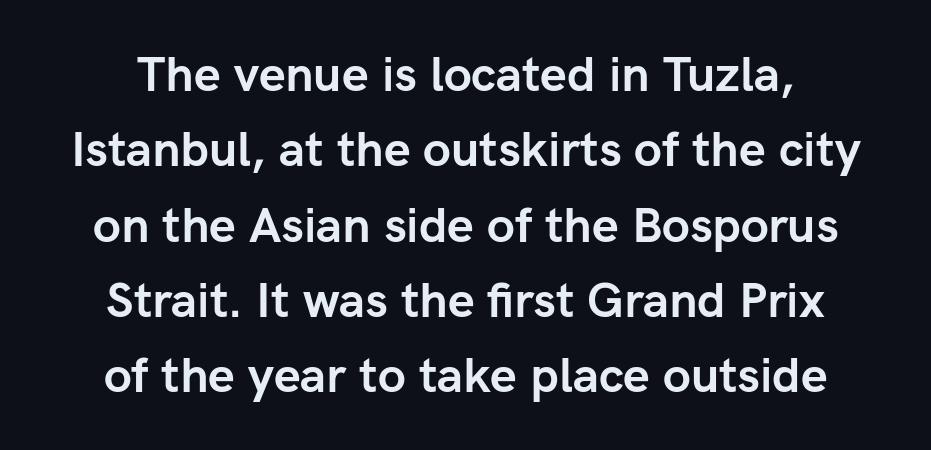
Q: Is the text bold? A: Yes.
Q: Is the text italic (slanted)? A: No, it is upright.
Q: Is the typeface a serif or a sans-serif typeface? A: Sans-serif.
Q: Is the text underlined? A: No.
Q: Is the spacing between letters normal or unusually wide? A: Normal.
Q: Is the spacing between lines tight, normal or loose? A: Normal.
Q: Width (condensed, normal, or wide)? A: Normal.
Q: Stroke contrast? A: Low.
Q: x-height? A: Medium.
Q: Monospaced? A: No.
